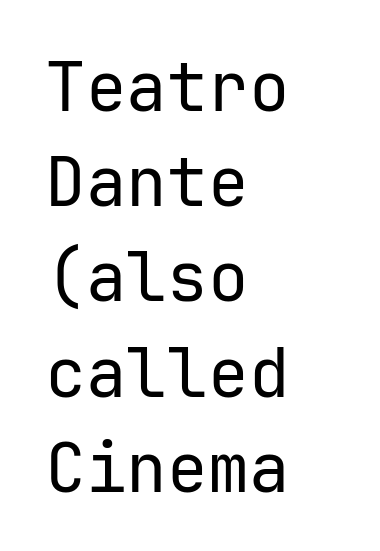
The image shows 68 px regular-weight sans-serif type, upright; set left-aligned, normal line spacing (1.4x), normal letter spacing, not underlined; low stroke contrast and a medium x-height.
